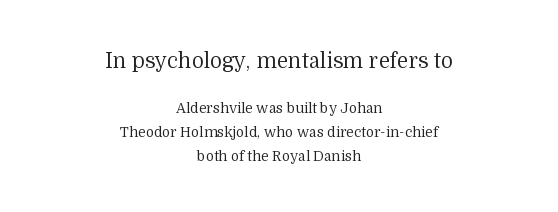
Q: Is the text bold? A: No.
Q: Is the text italic (slanted)? A: No, it is upright.
Q: Is the text underlined? A: No.
Q: How is the paragraph aligned? A: Centered.
Q: Is the spacing between letters normal or unusually wide? A: Normal.
Q: Is the spacing between lines tight, normal or loose? A: Normal.
Q: Which block of text is set in a larger size, the first (top) or the second (bottom)? A: The first (top) one.
